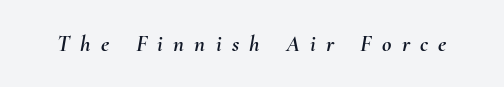
Q: Is the text italic (slanted)? A: Yes, it leans right by about 10 degrees.
Q: Is the text underlined? A: No.
Q: Is the spacing between letters normal or unusually wide? A: Unusually wide.
